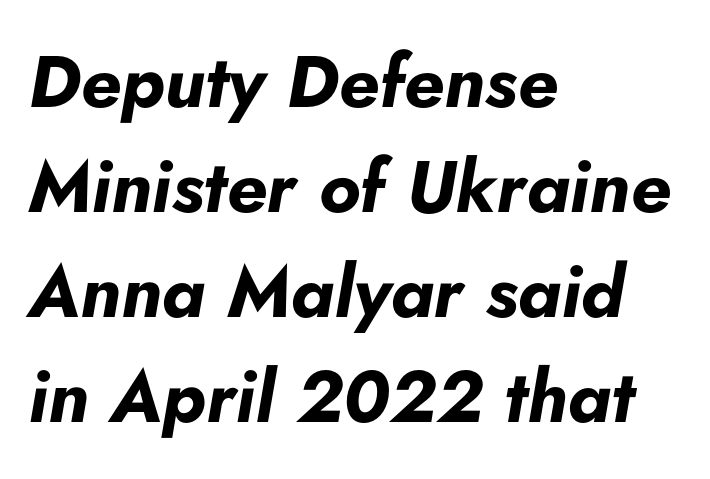
{"italic": "yes", "lean": "right", "slant_degrees": 5, "bold": "yes", "weight": "bold", "width": "normal", "stroke_contrast": "low", "x_height": "small", "monospaced": "no", "underline": "no", "align": "left", "line_spacing": "normal", "line_spacing_ratio": 1.44, "letter_spacing": "normal", "letter_spacing_em": 0.0, "glyph_px": 73}
